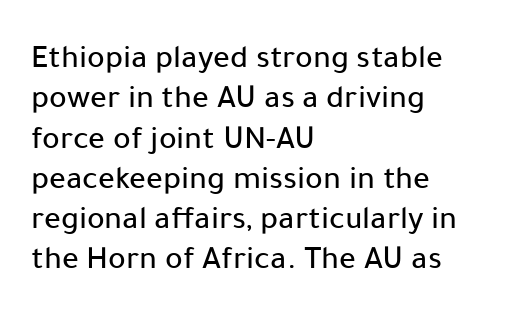
The image shows 33 px sans-serif type, upright; set left-aligned, line spacing 1.22x, normal letter spacing, not underlined; low stroke contrast and a medium x-height.
